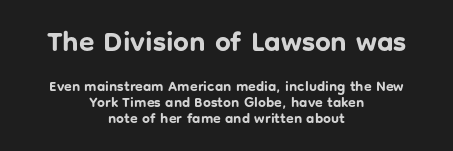
{"serif": "no", "italic": "no", "bold": "yes", "weight": "bold", "width": "normal", "stroke_contrast": "low", "x_height": "medium", "monospaced": "no", "underline": "no", "align": "center", "line_spacing": "tight", "line_spacing_ratio": 1.11, "letter_spacing": "normal", "letter_spacing_em": 0.0, "larger_block": "first", "size_ratio": 2.0, "glyph_px": 28}
